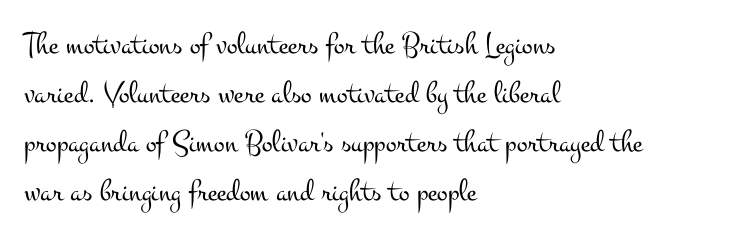
Q: Is the text bold? A: No.
Q: Is the text italic (slanted)? A: Yes.
Q: Is the text underlined? A: No.
Q: How is the paragraph aligned? A: Left-aligned.
Q: Is the spacing between letters normal or unusually wide? A: Normal.
Q: Is the spacing between lines tight, normal or loose? A: Normal.
Q: Width (condensed, normal, or wide)? A: Wide.
Q: Stroke contrast? A: Medium.
Q: x-height? A: Small.
Q: Monospaced? A: No.
